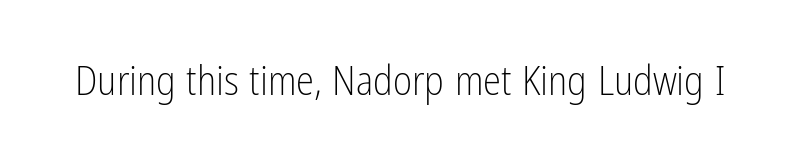
Q: Is the text bold? A: No.
Q: Is the text italic (slanted)? A: No, it is upright.
Q: Is the typeface a serif or a sans-serif typeface? A: Sans-serif.
Q: Is the text underlined? A: No.
Q: Is the spacing between letters normal or unusually wide? A: Normal.
Q: Width (condensed, normal, or wide)? A: Condensed.
Q: Stroke contrast? A: Low.
Q: x-height? A: Medium.
Q: Monospaced? A: No.
